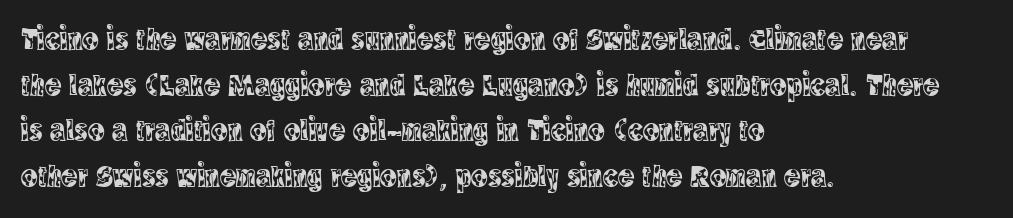
{"serif": "yes", "italic": "no", "width": "condensed", "x_height": "large", "monospaced": "no", "underline": "no", "align": "left", "line_spacing": "normal", "line_spacing_ratio": 1.47, "letter_spacing": "normal", "letter_spacing_em": 0.0, "glyph_px": 31}
